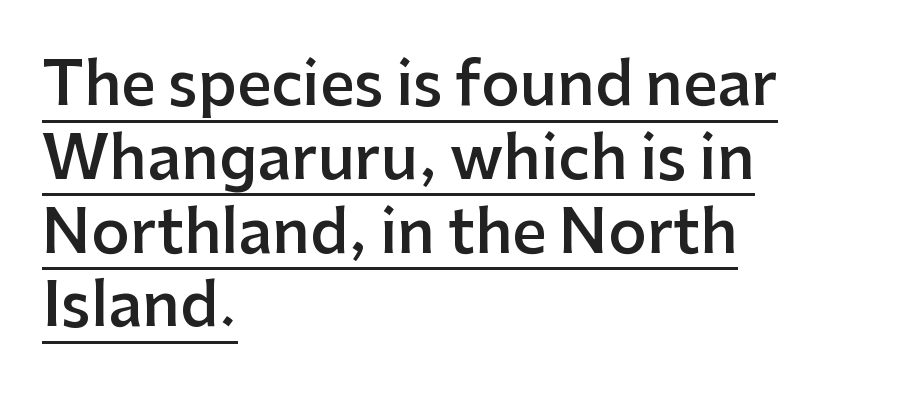
The image shows 60 px semibold sans-serif type, upright; set left-aligned, line spacing 1.23x, normal letter spacing, underlined; low stroke contrast and a medium x-height.
